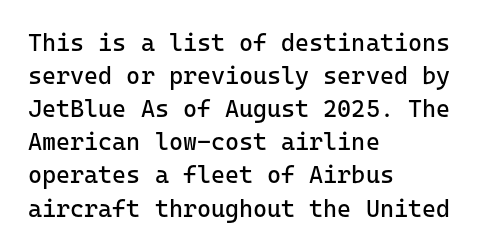
The image shows 24 px text type, upright; set left-aligned, normal line spacing (1.38x), normal letter spacing, not underlined.
